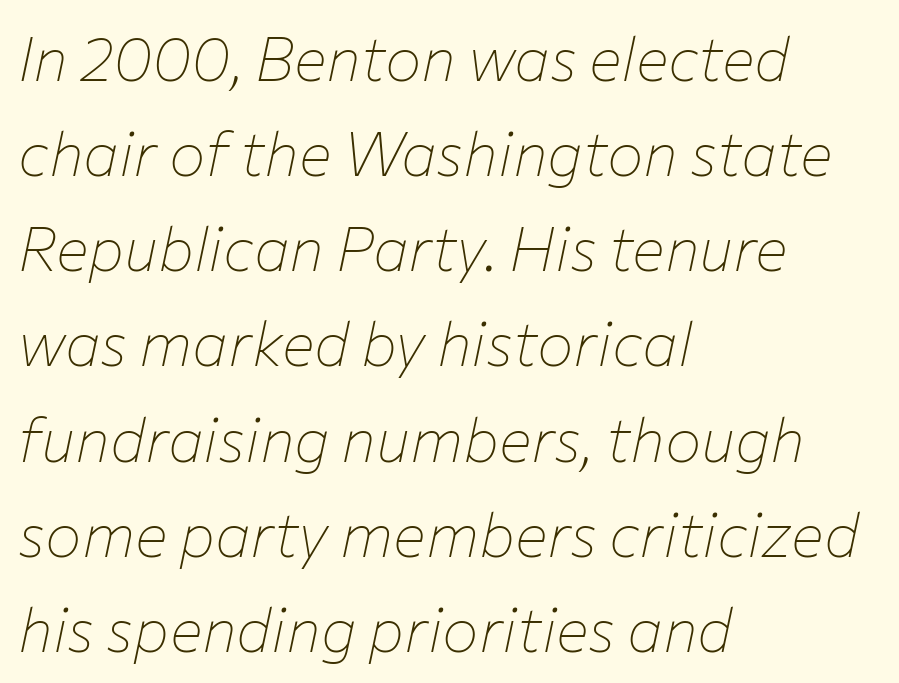
The image shows 61 px thin type, italic (leaning right); set left-aligned, normal line spacing (1.56x), normal letter spacing, not underlined; low stroke contrast and a medium x-height.
